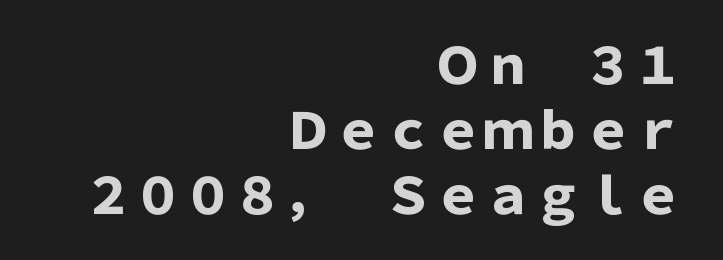
Q: Is the text bold? A: Yes.
Q: Is the text italic (slanted)? A: No, it is upright.
Q: Is the typeface a serif or a sans-serif typeface? A: Sans-serif.
Q: Is the text underlined? A: No.
Q: How is the paragraph aligned? A: Right-aligned.
Q: Is the spacing between letters normal or unusually wide? A: Normal.
Q: Is the spacing between lines tight, normal or loose? A: Normal.
Q: Width (condensed, normal, or wide)? A: Normal.
Q: Stroke contrast? A: Low.
Q: x-height? A: Medium.
Q: Monospaced? A: No.
